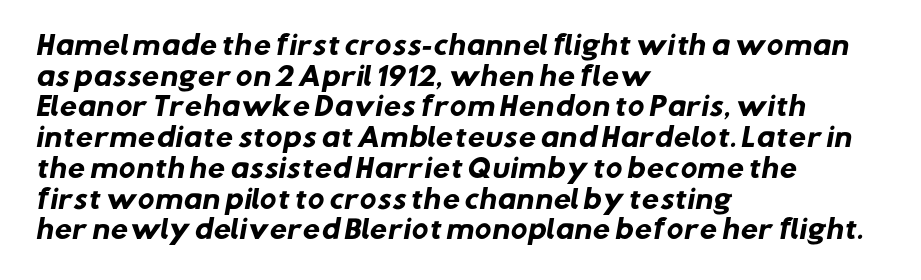
Q: Is the text bold? A: Yes.
Q: Is the text underlined? A: No.
Q: How is the paragraph aligned? A: Left-aligned.
Q: Is the spacing between letters normal or unusually wide? A: Normal.
